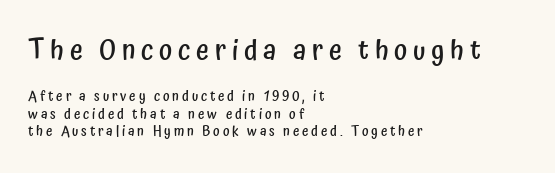
{"serif": "no", "italic": "no", "bold": "semi", "weight": "semibold", "width": "condensed", "stroke_contrast": "low", "x_height": "medium", "monospaced": "no", "underline": "no", "align": "left", "line_spacing": "normal", "line_spacing_ratio": 1.25, "letter_spacing": "wide", "letter_spacing_em": 0.2, "larger_block": "first", "size_ratio": 2.0, "glyph_px": 28}
